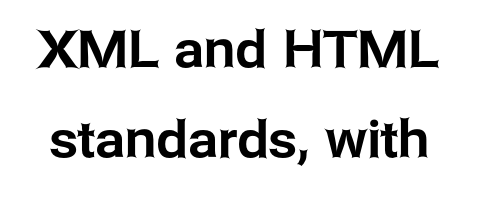
The image shows 51 px sans-serif type, upright; set line spacing 1.77x, normal letter spacing, not underlined; low stroke contrast and a medium x-height.
